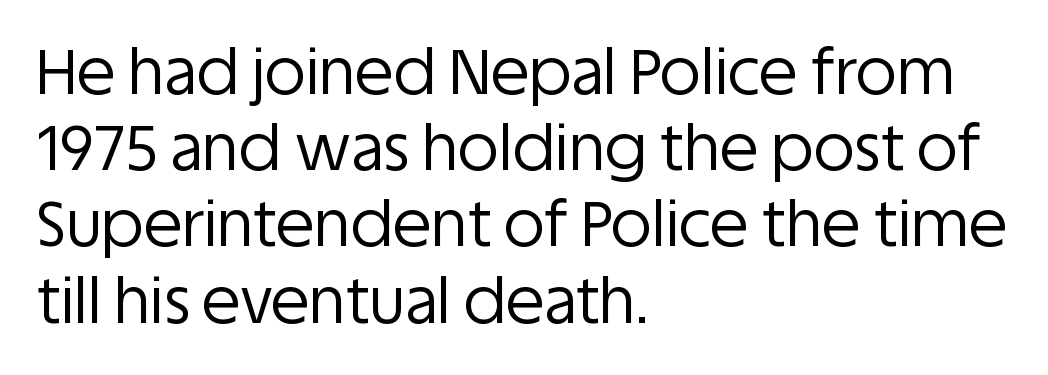
The passage shown is typed in a proportional face where columns would drift. Unbolded letterforms with no extra heft. Layout note: lines flush left. Letterform terminals end flat and unadorned throughout the passage. Spacing between characters is what you'd get straight out of the box. Underline: absent.
